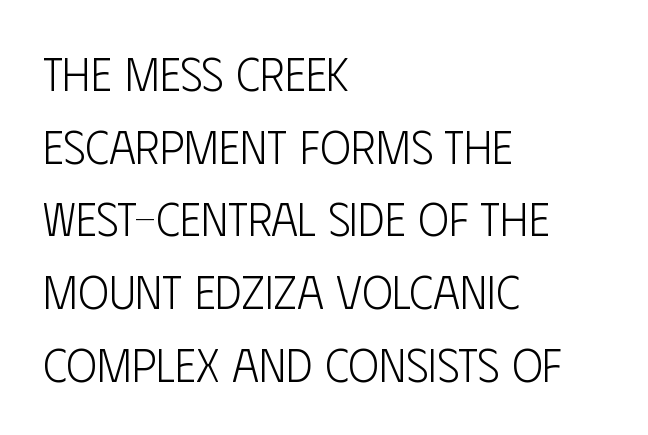
Horizontal alignment here is leftward, the default for most running prose. Check under the words: just untouched page. Is there much room between lines? A standard amount, neither cramped nor airy. Proportional: the letters do not fall into vertical columns. Stems here are at most as thick as an everyday book face.
